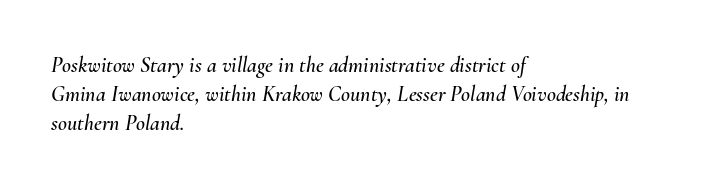
Does the leading feel generous? No, just average. The line texture is even and compact thanks to regular tracking. Descenders hang freely into open space. Each line starts at the same left margin while the right side varies.
